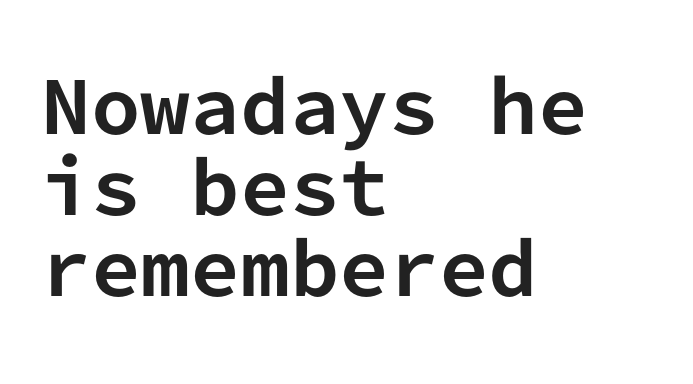
{"serif": "no", "italic": "no", "bold": "yes", "weight": "bold", "width": "normal", "stroke_contrast": "low", "x_height": "medium", "monospaced": "yes", "underline": "no", "align": "left", "line_spacing": "tight", "line_spacing_ratio": 1.14, "letter_spacing": "normal", "letter_spacing_em": 0.0, "glyph_px": 71}
